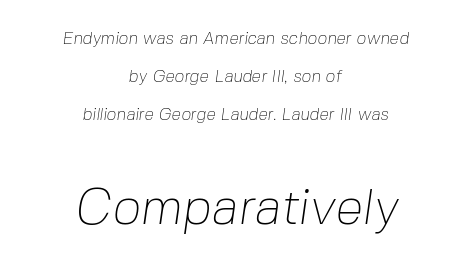
{"serif": "no", "bold": "no", "weight": "thin", "width": "normal", "stroke_contrast": "low", "x_height": "medium", "monospaced": "no", "underline": "no", "align": "center", "line_spacing": "loose", "line_spacing_ratio": 2.25, "letter_spacing": "normal", "letter_spacing_em": 0.0, "larger_block": "second", "size_ratio": 2.94, "glyph_px": 50}
